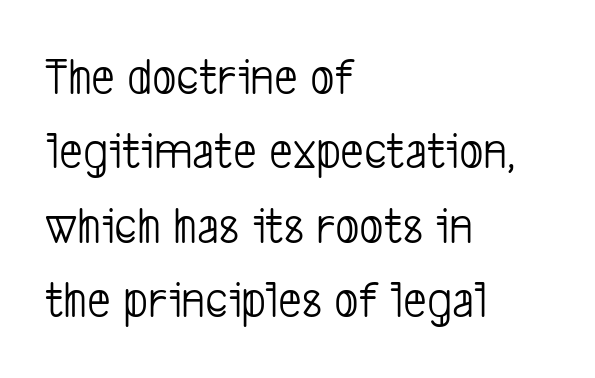
Q: Is the text bold? A: No.
Q: Is the typeface a serif or a sans-serif typeface? A: Sans-serif.
Q: Is the text underlined? A: No.
Q: How is the paragraph aligned? A: Left-aligned.
Q: Is the spacing between letters normal or unusually wide? A: Normal.
Q: Is the spacing between lines tight, normal or loose? A: Normal.
Q: Width (condensed, normal, or wide)? A: Condensed.
Q: Stroke contrast? A: Low.
Q: x-height? A: Medium.
Q: Monospaced? A: No.
